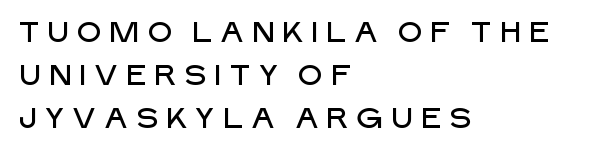
The image shows 29 px sans-serif type, upright; set left-aligned, normal line spacing (1.49x), unusually wide letter spacing (+0.2 em), not underlined; low stroke contrast and a large x-height.
